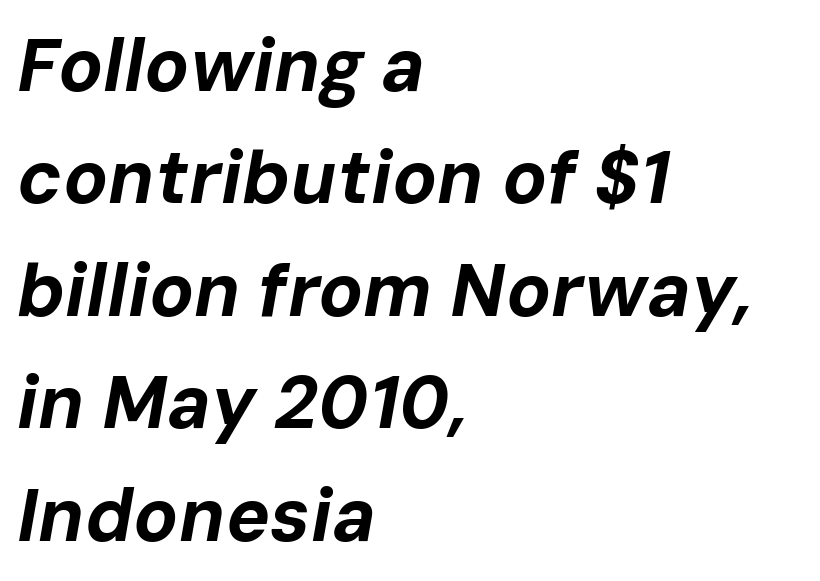
The image shows 74 px bold type, italic (leaning right); set left-aligned, normal line spacing (1.52x), normal letter spacing, not underlined; low stroke contrast and a medium x-height.
